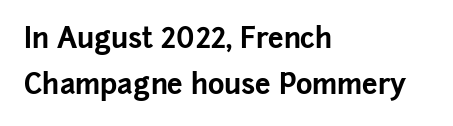
{"serif": "no", "italic": "no", "bold": "yes", "weight": "bold", "width": "normal", "stroke_contrast": "low", "x_height": "medium", "monospaced": "no", "underline": "no", "align": "left", "line_spacing": "normal", "line_spacing_ratio": 1.63, "letter_spacing": "normal", "letter_spacing_em": 0.0, "glyph_px": 28}
